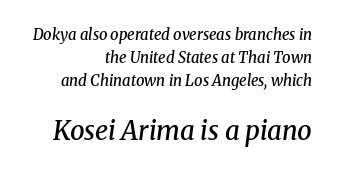
The image shows 26 px text type, italic (leaning right); set right-aligned, normal line spacing (1.52x), normal letter spacing, not underlined; the second (bottom) block is 1.73x larger.
